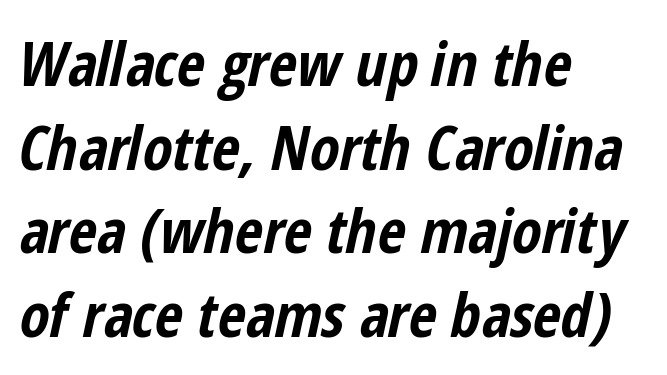
{"italic": "yes", "lean": "right", "slant_degrees": 12, "bold": "yes", "weight": "bold", "width": "condensed", "stroke_contrast": "low", "x_height": "medium", "monospaced": "no", "underline": "no", "align": "left", "line_spacing": "normal", "line_spacing_ratio": 1.37, "letter_spacing": "normal", "letter_spacing_em": 0.0, "glyph_px": 61}
